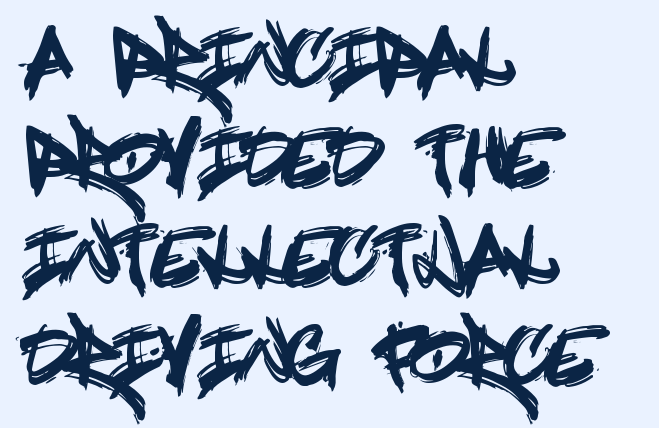
The image shows 78 px condensed sans-serif type; set left-aligned, normal line spacing (1.27x), normal letter spacing, not underlined; a large x-height.
